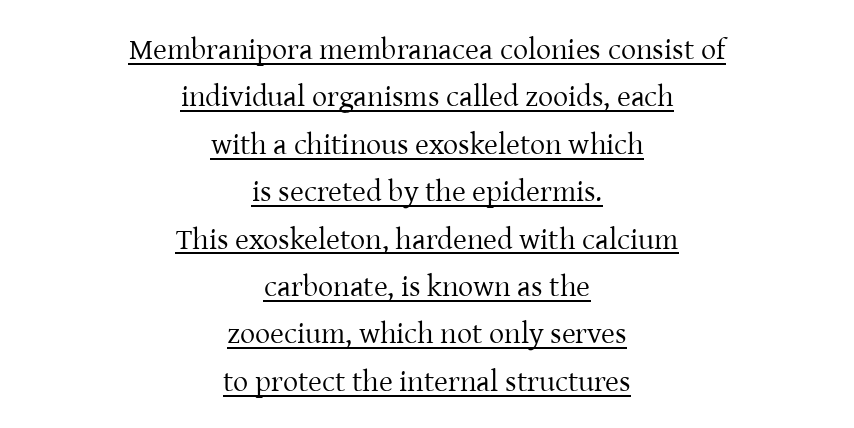
Q: Is the text bold? A: No.
Q: Is the text italic (slanted)? A: No, it is upright.
Q: Is the typeface a serif or a sans-serif typeface? A: Serif.
Q: Is the text underlined? A: Yes.
Q: How is the paragraph aligned? A: Centered.
Q: Is the spacing between letters normal or unusually wide? A: Normal.
Q: Is the spacing between lines tight, normal or loose? A: Normal.
Q: Width (condensed, normal, or wide)? A: Normal.
Q: Stroke contrast? A: Low.
Q: x-height? A: Medium.
Q: Monospaced? A: No.
